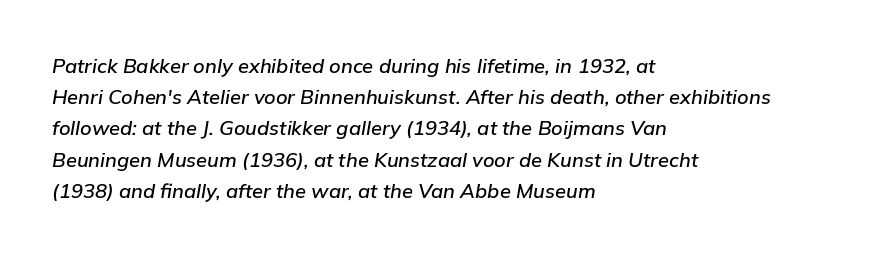
Check under the words: just untouched page. Italic: yes, the glyphs are oblique. A typesetter would call this zero additional tracking. Line spacing here is normal. The paragraph shown leans on its left margin.
